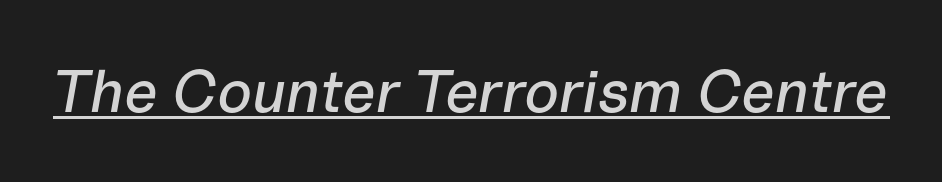
Q: Is the text italic (slanted)? A: Yes, it leans right by about 10 degrees.
Q: Is the text underlined? A: Yes.
Q: Is the spacing between letters normal or unusually wide? A: Normal.
Q: Width (condensed, normal, or wide)? A: Normal.
Q: Stroke contrast? A: Low.
Q: x-height? A: Medium.
Q: Monospaced? A: No.
